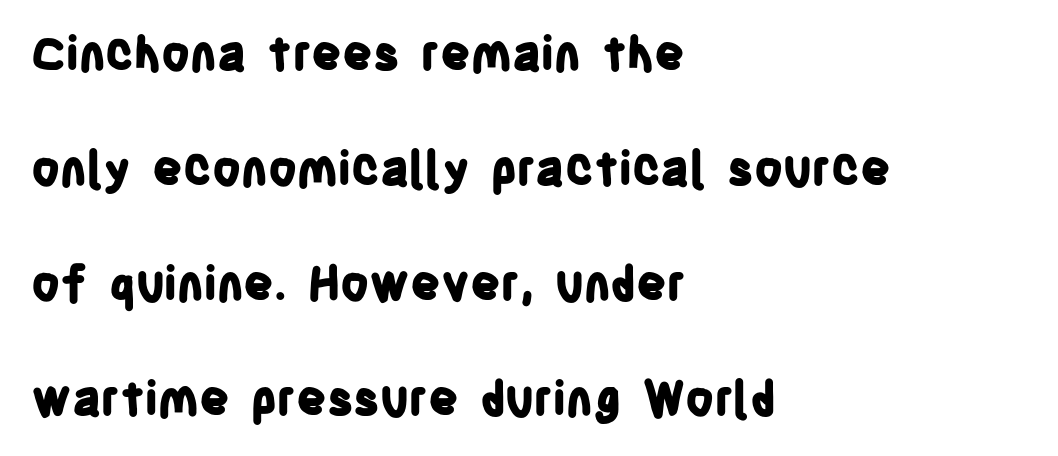
Short note: letters normally spaced. Does the type have serifs? No, each stem ends abruptly. Is there much room between lines? Yes — plenty of vertical air separates them. As a designer I'd log this as weight 700, bold.
